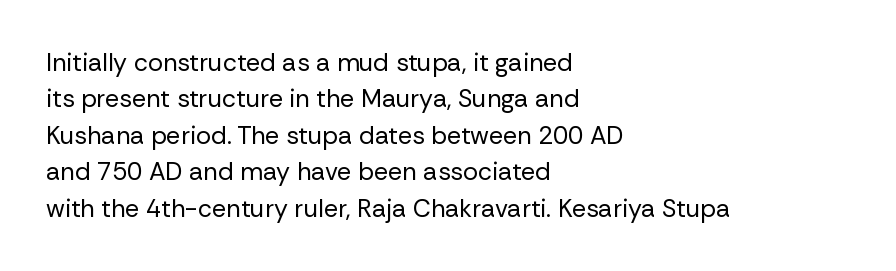
{"italic": "no", "bold": "no", "underline": "no", "align": "left", "line_spacing": "normal", "line_spacing_ratio": 1.46, "letter_spacing": "normal", "letter_spacing_em": 0.0, "glyph_px": 25}
